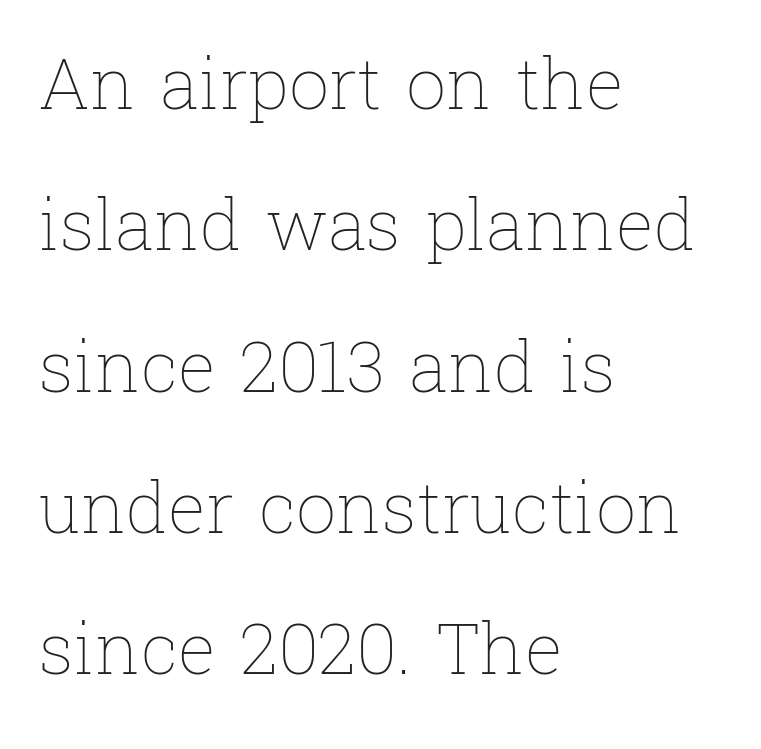
{"italic": "no", "bold": "no", "weight": "thin", "width": "normal", "stroke_contrast": "low", "x_height": "medium", "monospaced": "no", "underline": "no", "align": "left", "line_spacing": "loose", "line_spacing_ratio": 1.99, "letter_spacing": "normal", "letter_spacing_em": 0.0, "glyph_px": 71}
